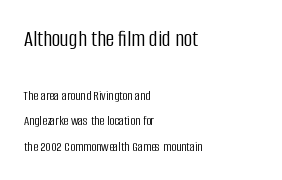
{"italic": "no", "bold": "no", "underline": "no", "align": "left", "line_spacing_ratio": 1.82, "letter_spacing": "normal", "letter_spacing_em": 0.0, "larger_block": "first", "size_ratio": 1.71, "glyph_px": 24}
